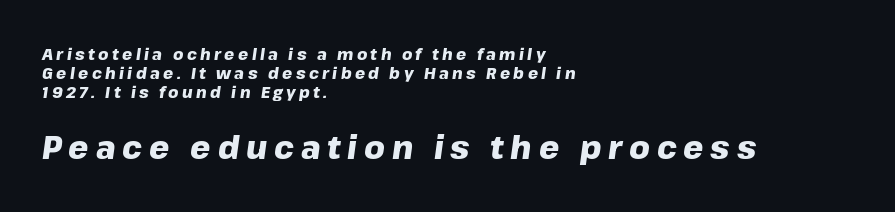
The zone under the glyphs is completely vacant. Is the type bold? Yes — the strokes are clearly thick and heavy. The letters advance in unequal steps, a hallmark of proportional type. Looking at the ascenders, they clearly lean. The block sitting lower on the canvas is the one with enlarged characters. Tracking here is generous; glyphs stand well apart from one another.
